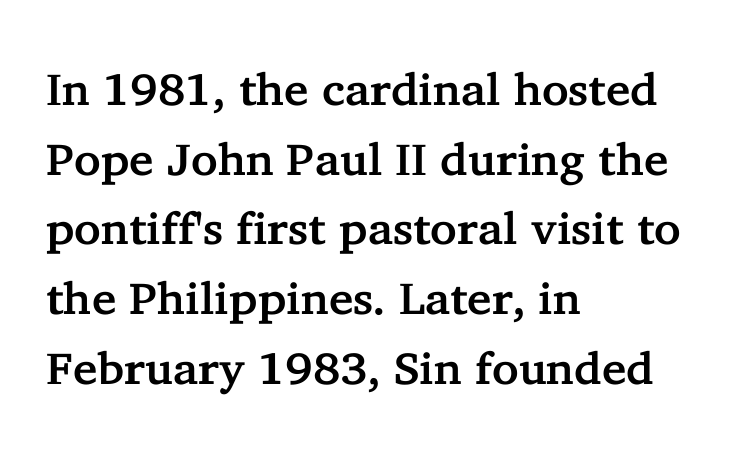
Q: Is the text italic (slanted)? A: No, it is upright.
Q: Is the typeface a serif or a sans-serif typeface? A: Serif.
Q: Is the text underlined? A: No.
Q: How is the paragraph aligned? A: Left-aligned.
Q: Is the spacing between letters normal or unusually wide? A: Normal.
Q: Is the spacing between lines tight, normal or loose? A: Normal.
Q: Width (condensed, normal, or wide)? A: Normal.
Q: Stroke contrast? A: Low.
Q: x-height? A: Medium.
Q: Monospaced? A: No.
